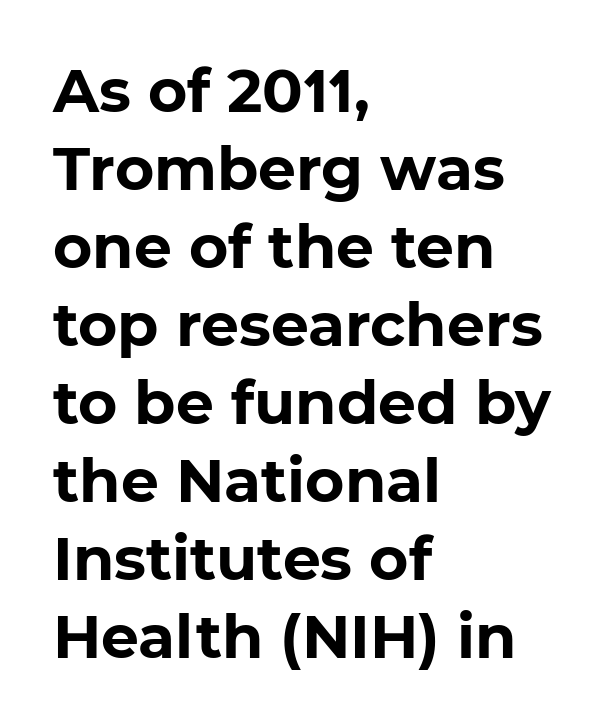
The image shows 60 px bold sans-serif type; set left-aligned, normal line spacing (1.3x), normal letter spacing, not underlined; low stroke contrast and a medium x-height.
